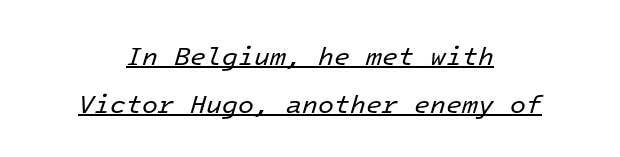
The image shows 26 px text type, italic (leaning right); set centered, line spacing 1.84x, normal letter spacing, underlined.
